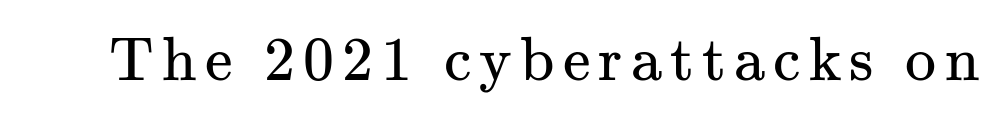
The image shows 62 px regular-weight serif type, upright; set not underlined; medium stroke contrast and a small x-height.
